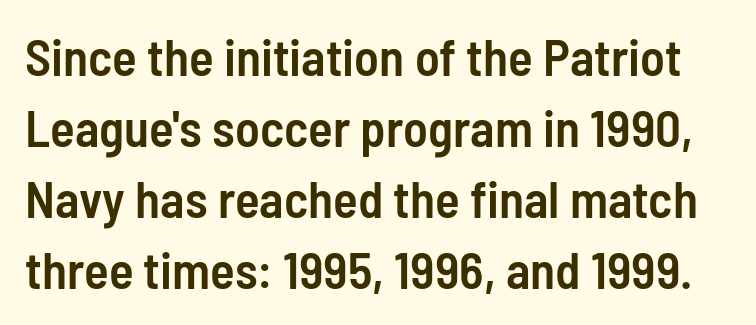
Q: Is the text bold? A: Semi-bold.
Q: Is the text italic (slanted)? A: No, it is upright.
Q: Is the typeface a serif or a sans-serif typeface? A: Sans-serif.
Q: Is the text underlined? A: No.
Q: Is the spacing between letters normal or unusually wide? A: Normal.
Q: Is the spacing between lines tight, normal or loose? A: Normal.
Q: Width (condensed, normal, or wide)? A: Condensed.
Q: Stroke contrast? A: Low.
Q: x-height? A: Medium.
Q: Monospaced? A: No.
